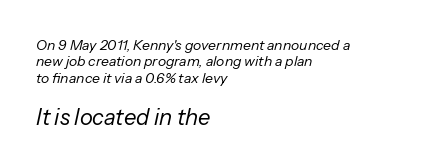
The image shows 22 px text type, italic (leaning right); set left-aligned, line spacing 1.17x, normal letter spacing, not underlined; the second (bottom) block is 1.57x larger.
